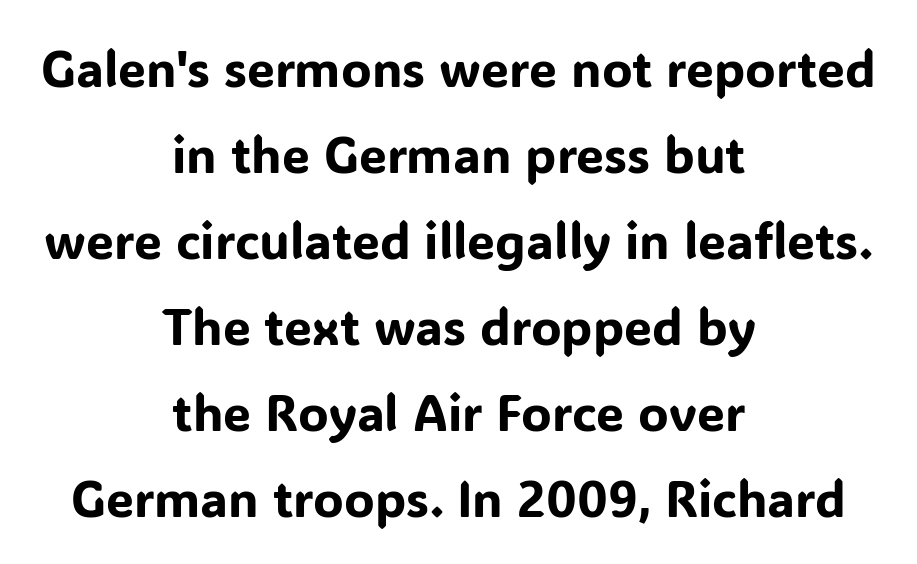
The image shows 50 px sans-serif type, upright; set centered, line spacing 1.72x, normal letter spacing, not underlined; low stroke contrast and a medium x-height.
